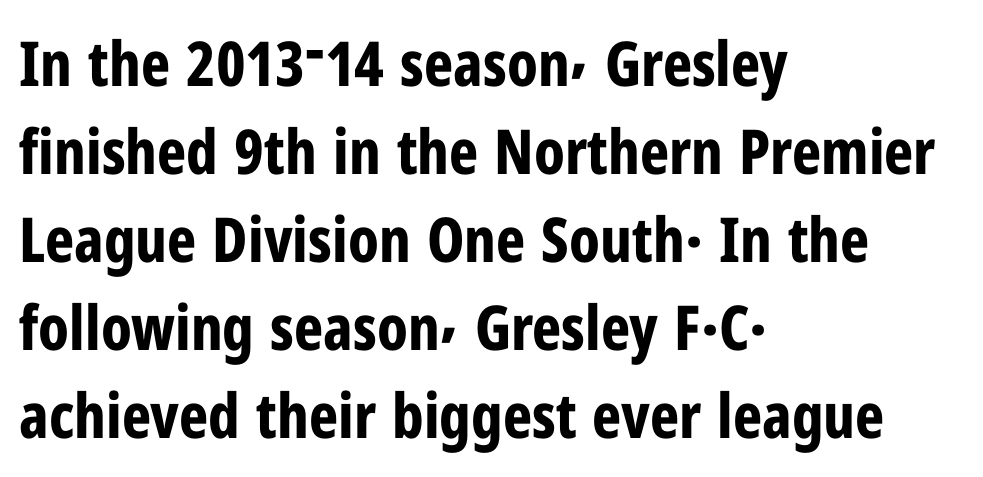
{"serif": "no", "italic": "no", "bold": "yes", "weight": "bold", "width": "condensed", "stroke_contrast": "low", "x_height": "medium", "monospaced": "no", "underline": "no", "align": "left", "line_spacing": "normal", "line_spacing_ratio": 1.42, "letter_spacing": "normal", "letter_spacing_em": 0.0, "glyph_px": 62}
